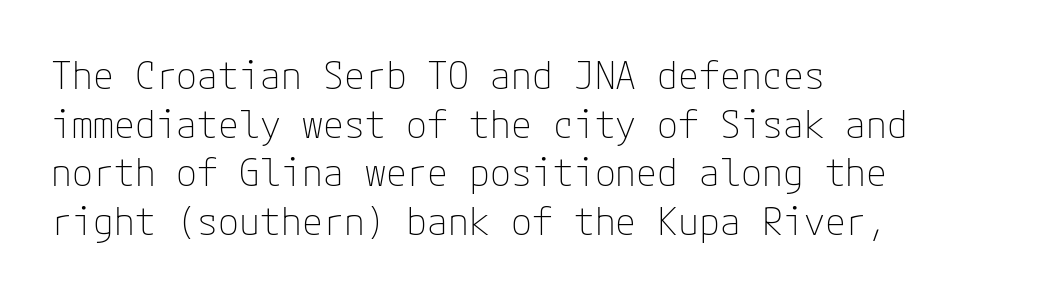
{"serif": "no", "italic": "no", "bold": "no", "weight": "thin", "width": "normal", "stroke_contrast": "low", "x_height": "medium", "underline": "no", "align": "left", "line_spacing": "normal", "line_spacing_ratio": 1.28, "letter_spacing": "normal", "letter_spacing_em": 0.0, "glyph_px": 38}
